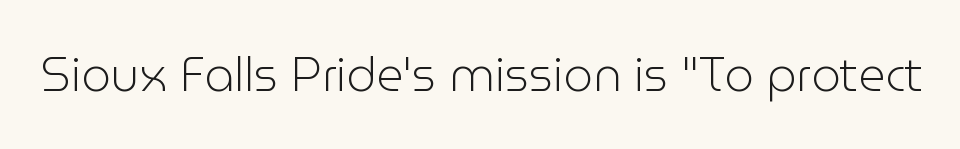
Q: Is the text bold? A: No.
Q: Is the text italic (slanted)? A: No, it is upright.
Q: Is the typeface a serif or a sans-serif typeface? A: Sans-serif.
Q: Is the text underlined? A: No.
Q: Is the spacing between letters normal or unusually wide? A: Normal.
Q: Width (condensed, normal, or wide)? A: Normal.
Q: Stroke contrast? A: Low.
Q: x-height? A: Medium.
Q: Monospaced? A: No.
